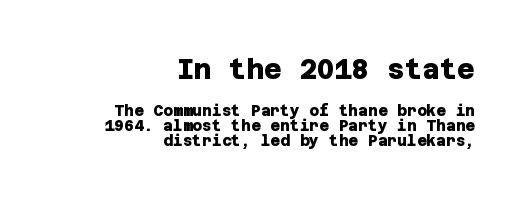
The image shows 27 px bold type; set right-aligned, tight line spacing (0.99x), normal letter spacing, not underlined; the first (top) block is 1.8x larger.
